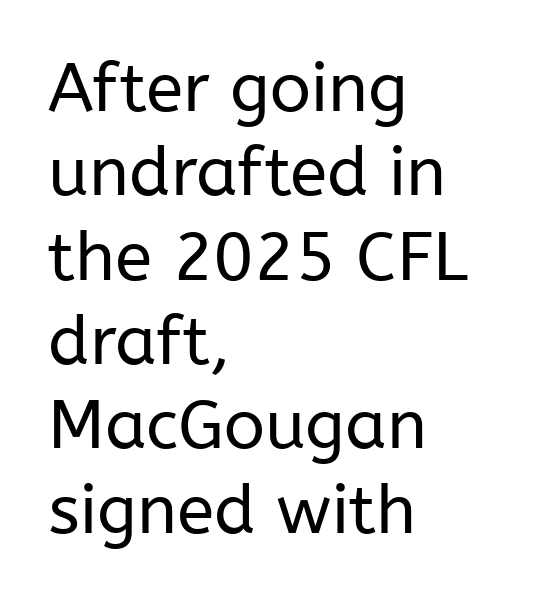
This reads as an unemphasized weight, regular at the heaviest. The type sits square on the baseline with zero lean. Check where the strokes stop: nothing finishes them off — pure sans. No word sits above an underline. Looks like regular typesetting: each glyph gets only the width it needs. The compositor pushed each line to the left boundary.
